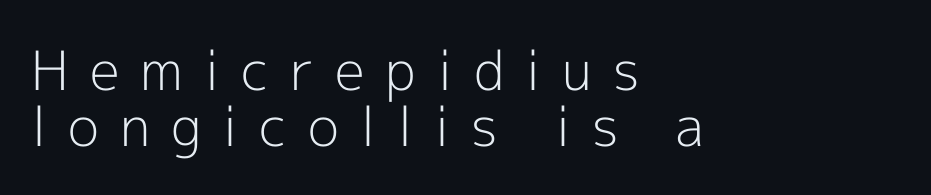
The image shows 54 px light sans-serif type, upright; set left-aligned, tight line spacing (1.03x), unusually wide letter spacing (+0.39 em), not underlined; a medium x-height.
